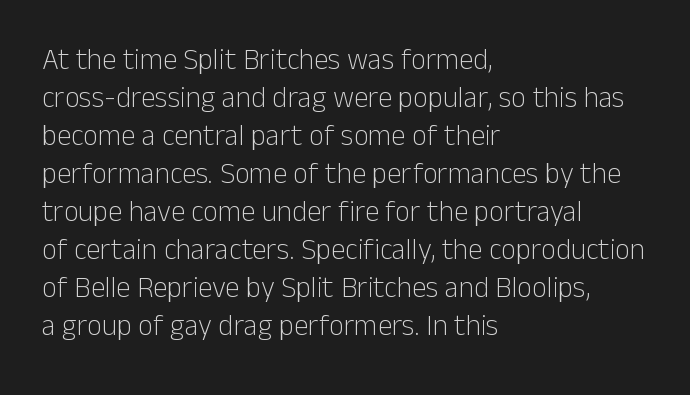
I'd call this a sans setting — the letters go barefoot. Which margin do the lines hug? The left one — the right edge is uneven. The space directly below the letters is spotless. Note the varied advance widths — an 'i' is clearly narrower than an 'm'.
